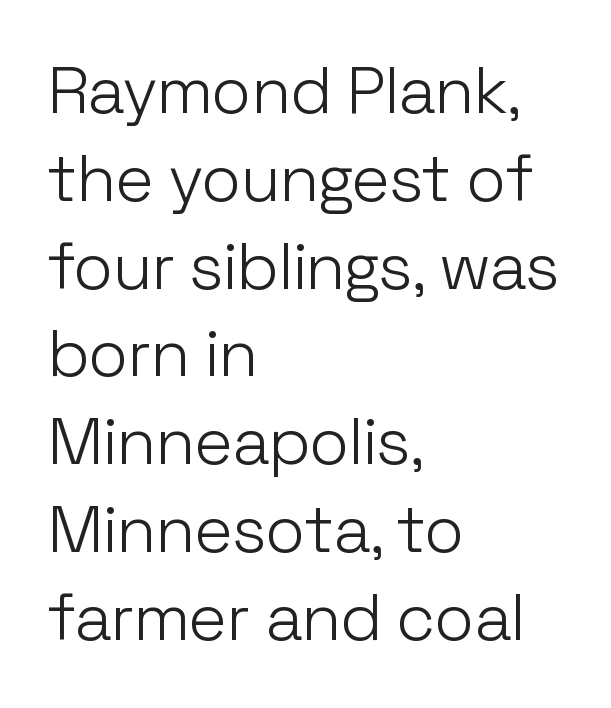
{"serif": "no", "italic": "no", "bold": "no", "weight": "light", "width": "normal", "stroke_contrast": "low", "x_height": "medium", "monospaced": "no", "underline": "no", "align": "left", "line_spacing": "normal", "line_spacing_ratio": 1.33, "letter_spacing": "normal", "letter_spacing_em": 0.0, "glyph_px": 66}
